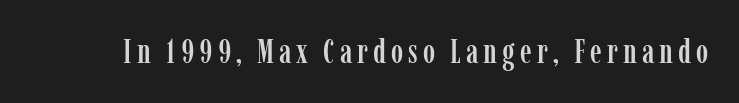
{"serif": "yes", "italic": "no", "width": "condensed", "stroke_contrast": "low", "x_height": "medium", "monospaced": "no", "underline": "no", "glyph_px": 33}
